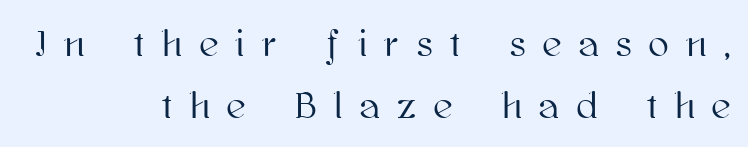
The image shows 37 px text type, upright; set right-aligned, normal line spacing (1.68x), unusually wide letter spacing (+0.48 em), not underlined; high stroke contrast and a medium x-height.
